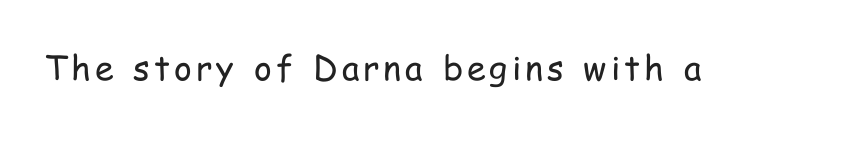
Q: Is the text bold? A: No.
Q: Is the text italic (slanted)? A: No, it is upright.
Q: Is the typeface a serif or a sans-serif typeface? A: Sans-serif.
Q: Is the text underlined? A: No.
Q: Width (condensed, normal, or wide)? A: Condensed.
Q: Stroke contrast? A: Low.
Q: x-height? A: Medium.
Q: Monospaced? A: No.
